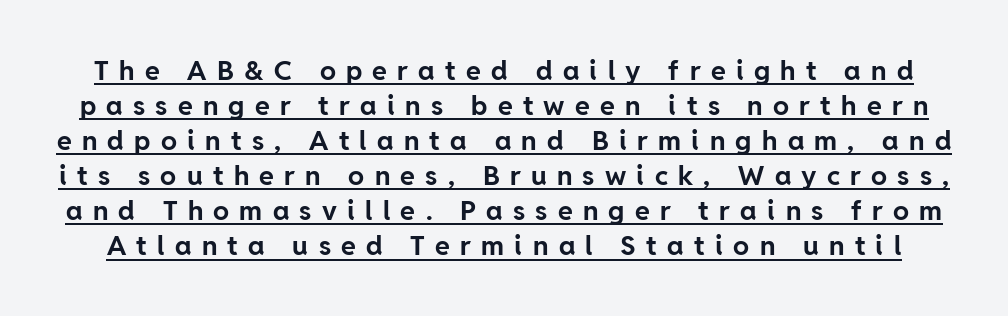
{"italic": "no", "bold": "yes", "underline": "yes", "line_spacing": "normal", "line_spacing_ratio": 1.3, "letter_spacing": "wide", "letter_spacing_em": 0.38, "glyph_px": 27}
